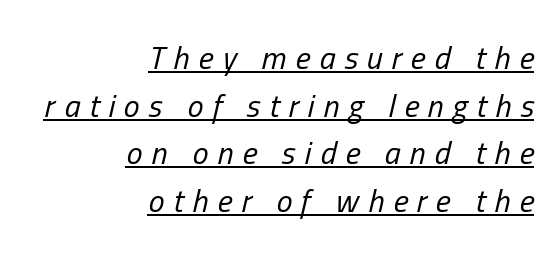
Regular leading. These lines are set flush right with a ragged left edge. What stands out about the letter spacing? Its width — letters are far apart. A typesetter would call this proportional, since set widths differ per character. Stems and bowls with no extra thickness — not bold. The letters are slanted; this is an italic face.
